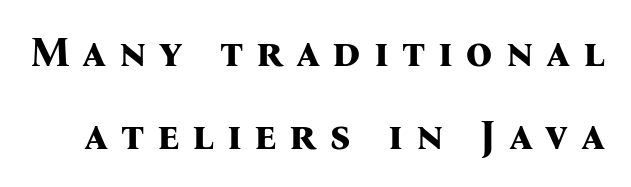
The image shows 42 px bold serif type, upright; set loose line spacing (1.97x), unusually wide letter spacing (+0.3 em), not underlined; medium stroke contrast and a medium x-height.
